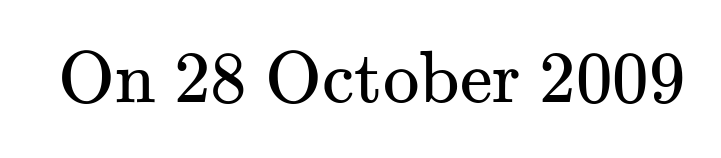
The image shows 73 px regular-weight serif type, upright; set normal letter spacing, not underlined; medium stroke contrast and a small x-height.
